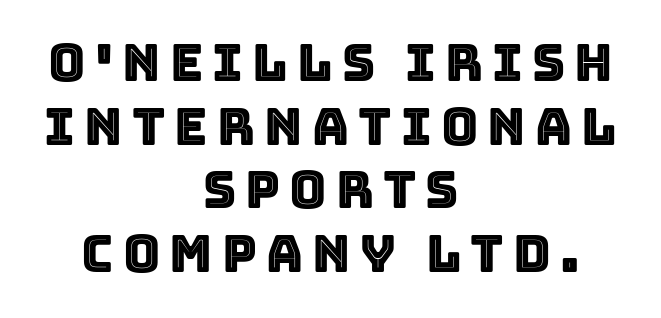
Q: Is the text italic (slanted)? A: No, it is upright.
Q: Is the text underlined? A: No.
Q: How is the paragraph aligned? A: Centered.
Q: Is the spacing between lines tight, normal or loose? A: Normal.
Q: Width (condensed, normal, or wide)? A: Normal.
Q: x-height? A: Large.
Q: Monospaced? A: No.
